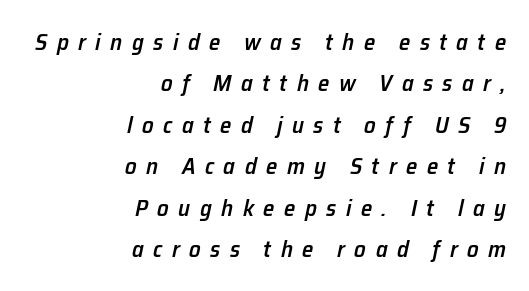
{"italic": "yes", "lean": "right", "slant_degrees": 12, "bold": "semi", "underline": "no", "align": "right", "line_spacing_ratio": 1.8, "letter_spacing": "wide", "letter_spacing_em": 0.41, "glyph_px": 23}
